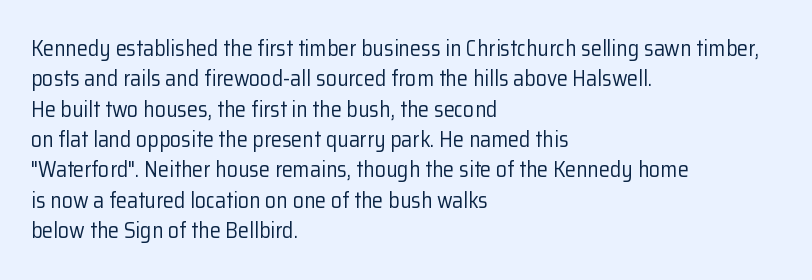
{"italic": "no", "bold": "no", "underline": "no", "align": "left", "line_spacing": "normal", "line_spacing_ratio": 1.38, "letter_spacing": "normal", "letter_spacing_em": 0.0, "glyph_px": 22}
